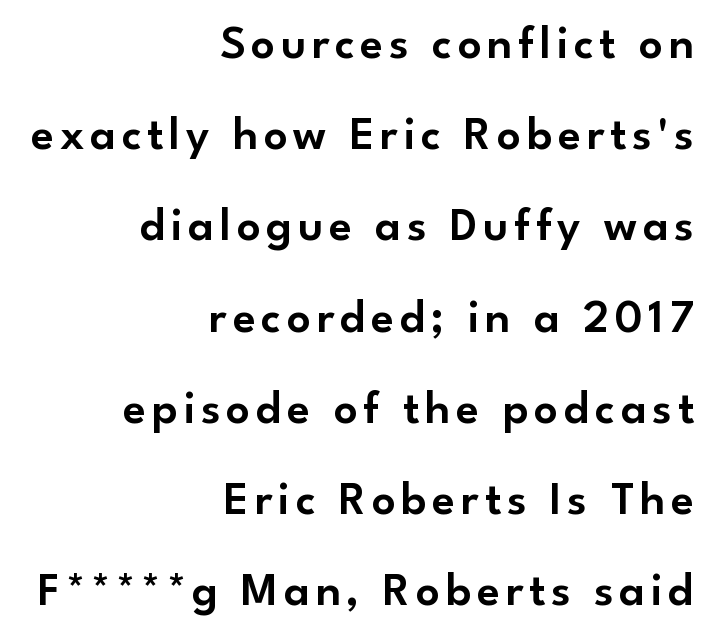
Q: Is the text italic (slanted)? A: No, it is upright.
Q: Is the typeface a serif or a sans-serif typeface? A: Sans-serif.
Q: Is the text underlined? A: No.
Q: How is the paragraph aligned? A: Right-aligned.
Q: Is the spacing between lines tight, normal or loose? A: Loose.
Q: Width (condensed, normal, or wide)? A: Normal.
Q: Stroke contrast? A: Low.
Q: x-height? A: Small.
Q: Monospaced? A: No.
